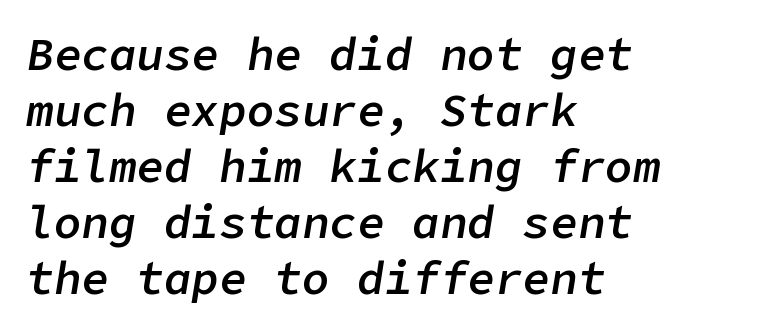
Q: Is the text bold? A: Semi-bold.
Q: Is the text italic (slanted)? A: Yes, it leans right by about 9 degrees.
Q: Is the text underlined? A: No.
Q: How is the paragraph aligned? A: Left-aligned.
Q: Is the spacing between letters normal or unusually wide? A: Normal.
Q: Width (condensed, normal, or wide)? A: Normal.
Q: Stroke contrast? A: Low.
Q: x-height? A: Medium.
